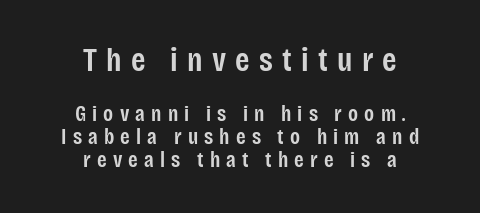
Q: Is the text bold? A: Semi-bold.
Q: Is the text italic (slanted)? A: No, it is upright.
Q: Is the typeface a serif or a sans-serif typeface? A: Sans-serif.
Q: Is the text underlined? A: No.
Q: How is the paragraph aligned? A: Centered.
Q: Is the spacing between letters normal or unusually wide? A: Unusually wide.
Q: Is the spacing between lines tight, normal or loose? A: Tight.
Q: Which block of text is set in a larger size, the first (top) or the second (bottom)? A: The first (top) one.
Q: Width (condensed, normal, or wide)? A: Condensed.
Q: Stroke contrast? A: Low.
Q: x-height? A: Large.
Q: Monospaced? A: No.
